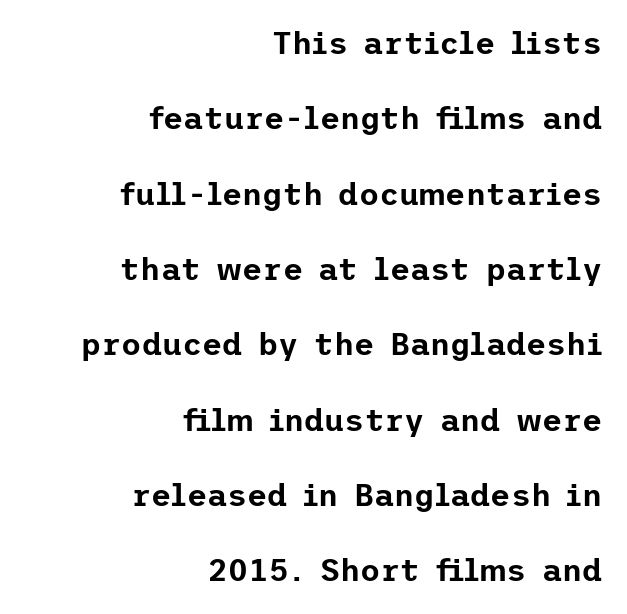
It's the straight-up-and-down kind of type. The block of text is sparse from top to bottom, with ample space between rows. The string is rendered with underlining switched off. The font family rendered here belongs to the sans-serif group. Short and long lines alike share a common ending point at right.
